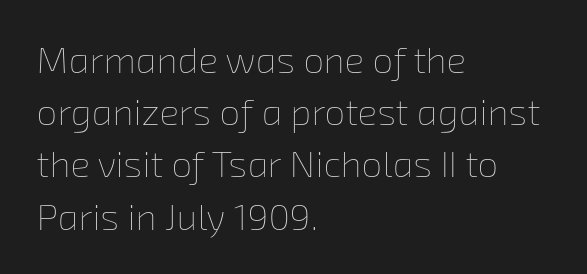
The image shows 37 px thin type; set left-aligned, normal line spacing (1.41x), normal letter spacing, not underlined; low stroke contrast and a medium x-height.
